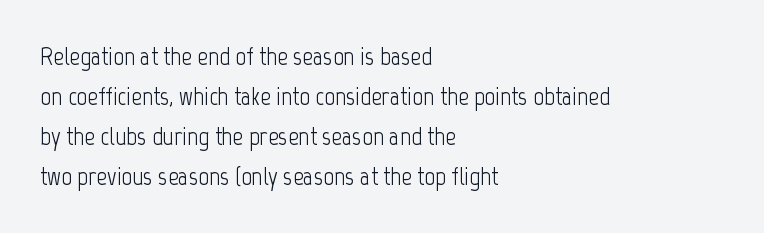
{"italic": "no", "bold": "no", "underline": "no", "align": "left", "line_spacing": "normal", "line_spacing_ratio": 1.54, "letter_spacing": "normal", "letter_spacing_em": 0.0, "glyph_px": 26}
